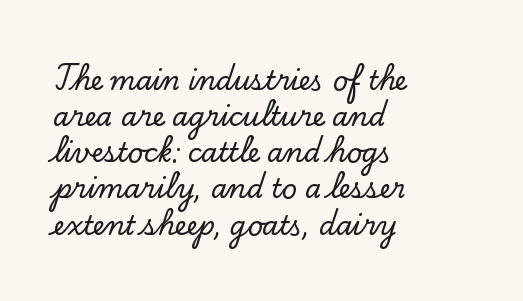
Every row of glyphs begins at an identical x-position on the left. Descenders are the only things crossing below the line. Horizontal bands of white between lines are of average thickness.
